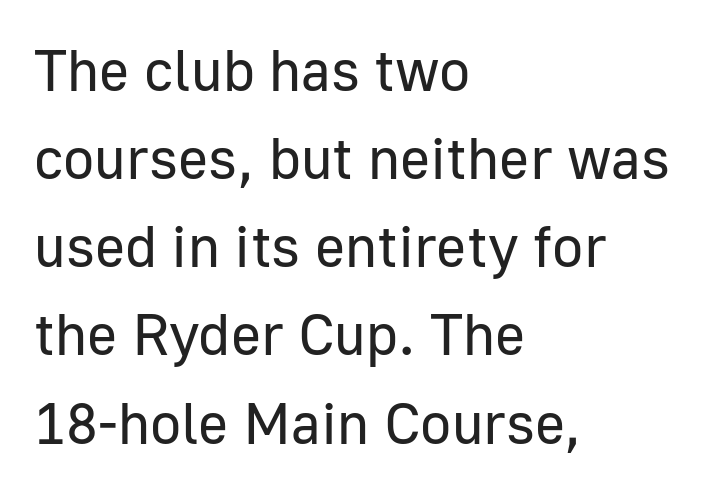
{"serif": "no", "italic": "no", "bold": "no", "weight": "regular", "width": "normal", "stroke_contrast": "low", "x_height": "medium", "monospaced": "no", "underline": "no", "align": "left", "line_spacing": "normal", "line_spacing_ratio": 1.52, "letter_spacing": "normal", "letter_spacing_em": 0.0, "glyph_px": 58}
